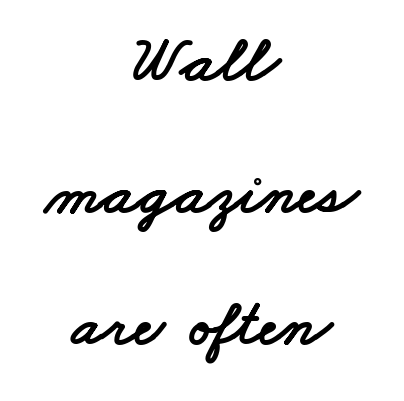
Proportional: the letters do not fall into vertical columns. The characters display no serif detailing; their extremities are plain. These lines stack symmetrically, like a column narrowing and widening about its center. Between one letter and the next there's only the usual sliver of space.
